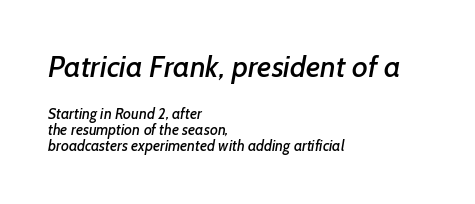
The image shows 30 px sans-serif type; set left-aligned, tight line spacing (1.07x), normal letter spacing, not underlined; the first (top) block is 2.0x larger; low stroke contrast and a medium x-height.
